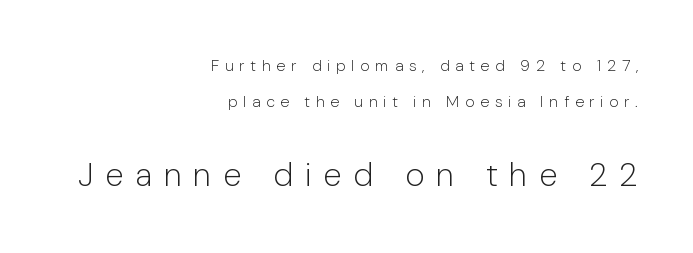
On a weight scale, this lands at 450 or below. Is the letter spacing exaggerated? Yes — the characters are pushed far apart. Note: smaller setting up top, larger setting below. Layout note: lines flush right. When letters stand straight like this, we call the style roman or upright. Check under the words: just untouched page.
